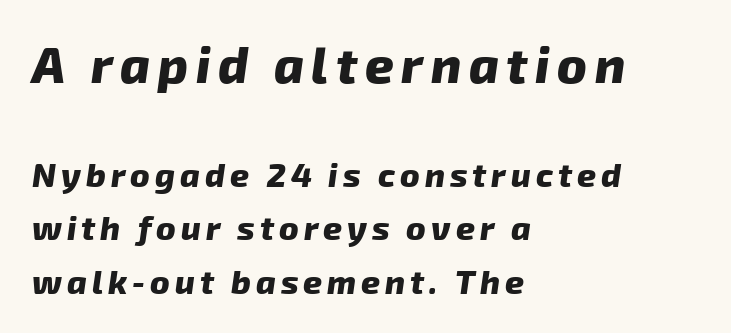
{"serif": "no", "bold": "yes", "weight": "heavy", "width": "normal", "stroke_contrast": "low", "x_height": "medium", "monospaced": "no", "underline": "no", "align": "left", "line_spacing": "normal", "line_spacing_ratio": 1.62, "larger_block": "first", "size_ratio": 1.52, "glyph_px": 50}
